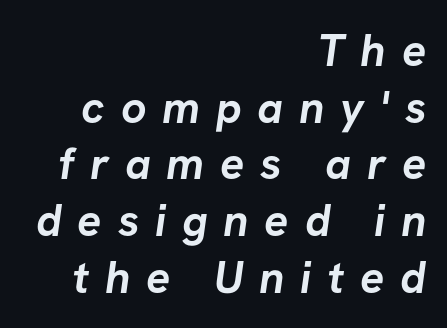
Display-style spreading of the glyphs; the letterfit is very open. Compared with an ordinary text face, these strokes are far heavier — a full bold. Normally led — the rows are evenly, conventionally spaced. Is this a sans? Yes — the strokes have no serifs. Does the copy run flush right? Yes — the right margin is perfectly even. The baseline area is clear.
